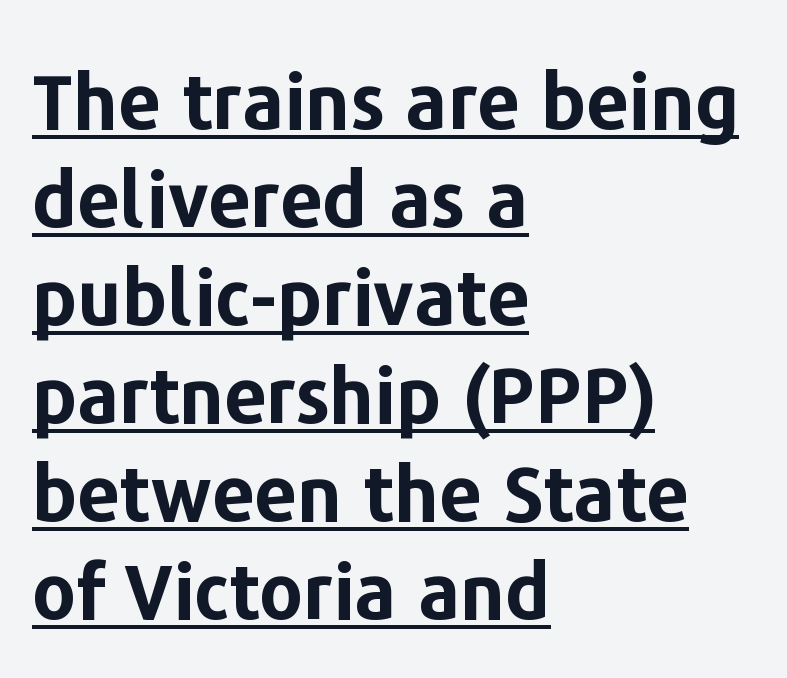
Every stem runs plumb, perpendicular to the baseline. The rag falls on the right side of this text block. Character widths vary here, with narrow letters taking less room than wide ones. Typographic density is high because the face is bold. The letters sit at their default tracking, neither squeezed nor spread.
